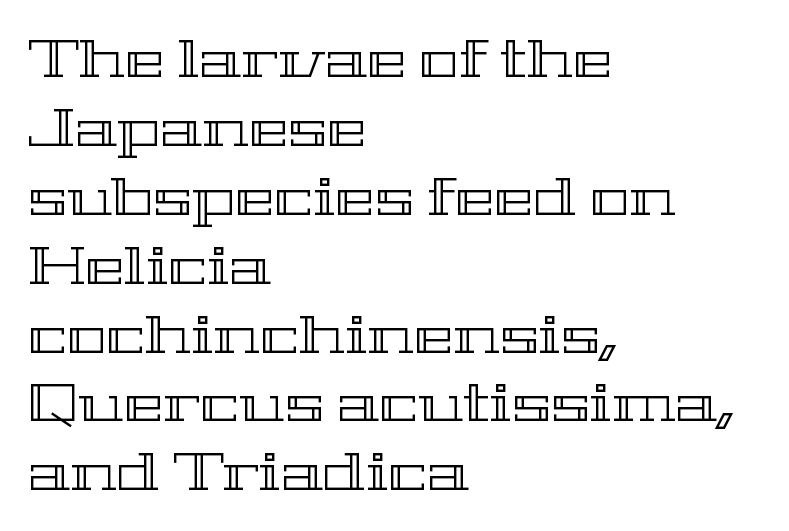
Q: Is the text italic (slanted)? A: No, it is upright.
Q: Is the text underlined? A: No.
Q: How is the paragraph aligned? A: Left-aligned.
Q: Is the spacing between letters normal or unusually wide? A: Normal.
Q: Is the spacing between lines tight, normal or loose? A: Normal.
Q: Width (condensed, normal, or wide)? A: Wide.
Q: x-height? A: Medium.
Q: Monospaced? A: No.
